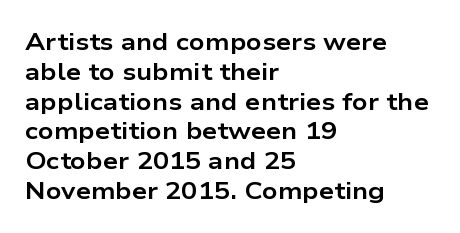
The image shows 24 px bold type, upright; set left-aligned, line spacing 1.24x, normal letter spacing, not underlined.
